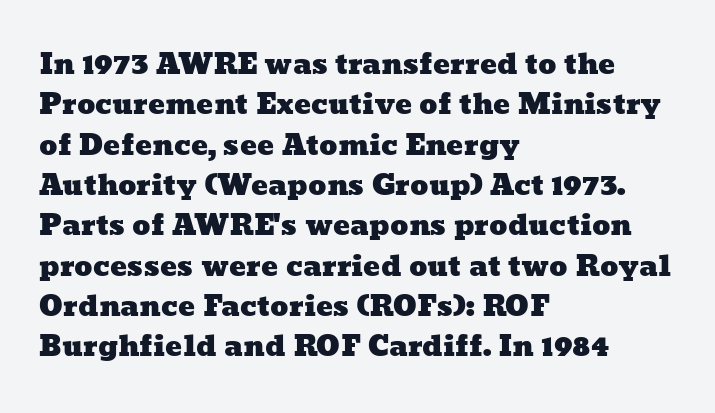
Bare-footed words on every line. Proportional: the letters do not fall into vertical columns. Casual observation: everything's shoved over to the left. Letter spacing: default.
